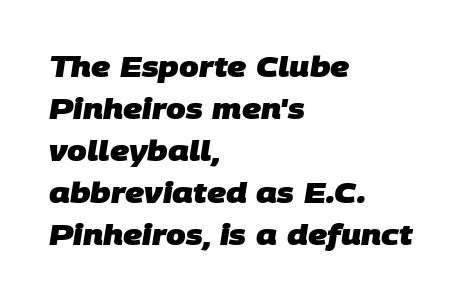
Q: Is the text bold? A: Yes.
Q: Is the typeface a serif or a sans-serif typeface? A: Sans-serif.
Q: Is the text underlined? A: No.
Q: How is the paragraph aligned? A: Left-aligned.
Q: Is the spacing between letters normal or unusually wide? A: Normal.
Q: Is the spacing between lines tight, normal or loose? A: Normal.
Q: Width (condensed, normal, or wide)? A: Normal.
Q: Stroke contrast? A: Low.
Q: x-height? A: Large.
Q: Monospaced? A: No.
